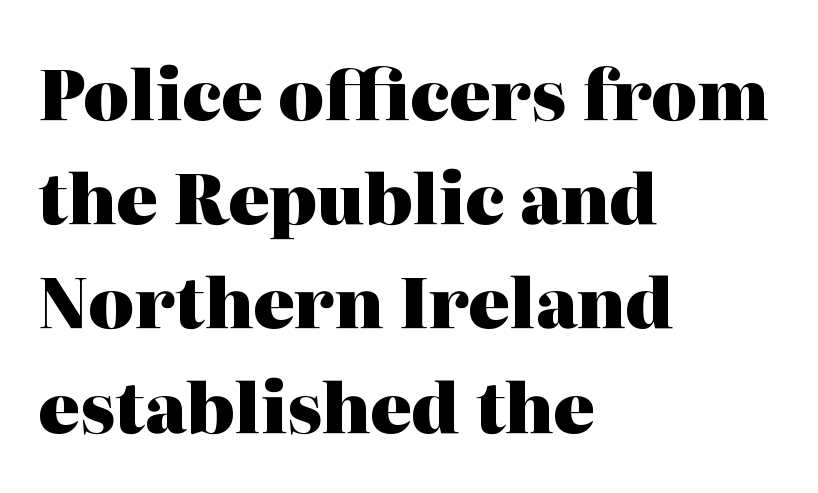
The image shows 69 px heavy serif type, upright; set left-aligned, normal line spacing (1.51x), normal letter spacing, not underlined; high stroke contrast and a medium x-height.
